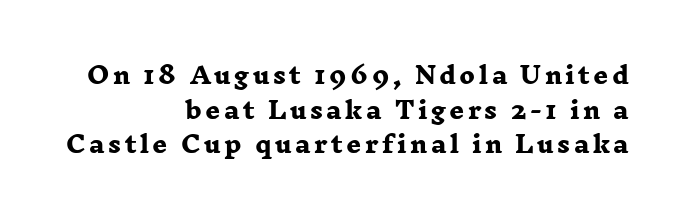
{"bold": "yes", "underline": "no", "align": "right", "line_spacing": "normal", "line_spacing_ratio": 1.51, "glyph_px": 23}
